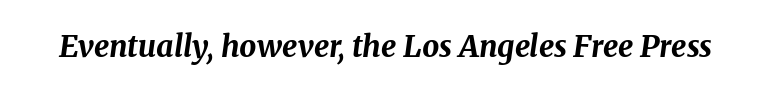
Q: Is the text bold? A: Yes.
Q: Is the text italic (slanted)? A: Yes, it leans right by about 8 degrees.
Q: Is the text underlined? A: No.
Q: Is the spacing between letters normal or unusually wide? A: Normal.
Q: Width (condensed, normal, or wide)? A: Normal.
Q: Stroke contrast? A: Medium.
Q: x-height? A: Medium.
Q: Monospaced? A: No.
